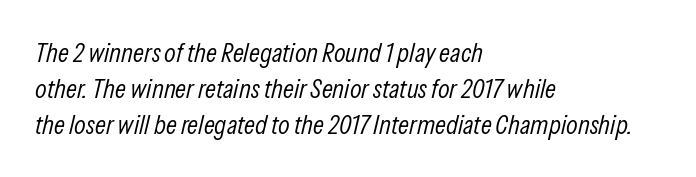
The image shows 27 px text type, italic (leaning right); set left-aligned, normal line spacing (1.33x), normal letter spacing, not underlined.
